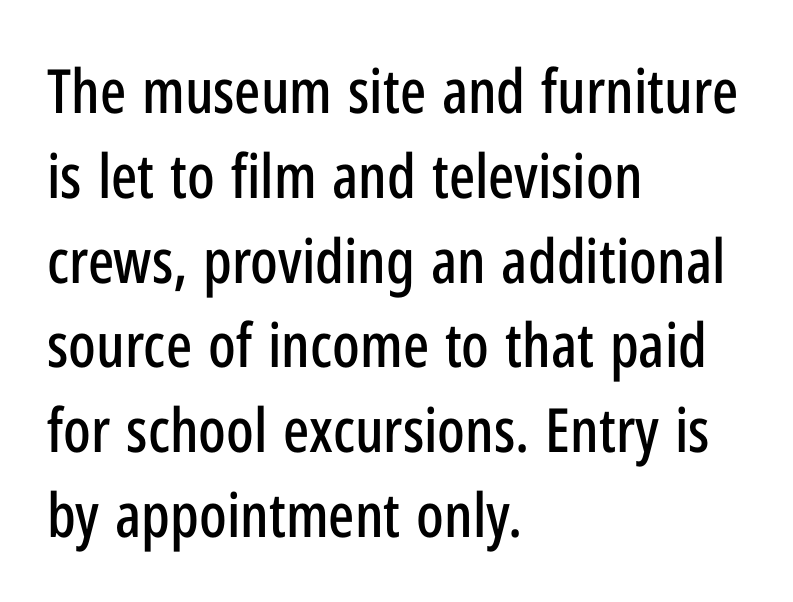
{"serif": "no", "italic": "no", "width": "condensed", "stroke_contrast": "low", "x_height": "medium", "monospaced": "no", "underline": "no", "align": "left", "line_spacing": "normal", "line_spacing_ratio": 1.39, "letter_spacing": "normal", "letter_spacing_em": 0.0, "glyph_px": 61}
